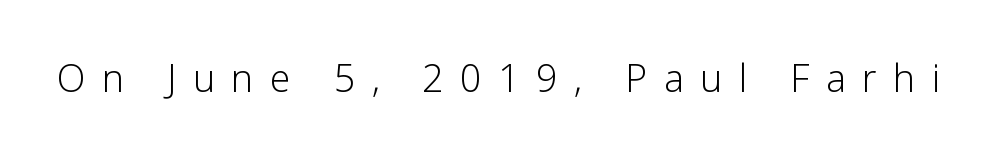
{"serif": "no", "italic": "no", "bold": "no", "weight": "light", "width": "normal", "stroke_contrast": "low", "x_height": "medium", "monospaced": "no", "underline": "no", "letter_spacing": "wide", "letter_spacing_em": 0.43, "glyph_px": 38}
